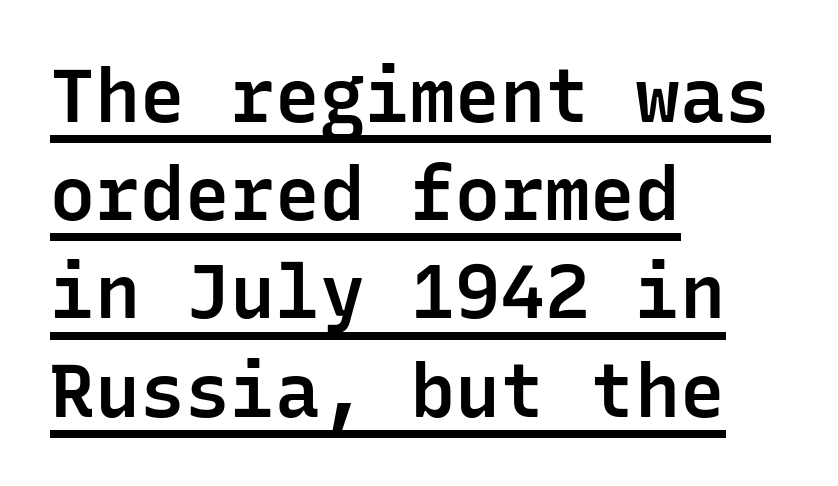
The letters march in equal steps, a hallmark of fixed-pitch type. You can see a thin bar hugging the bottom of the glyphs. Does the lettering tilt? It doesn't — this is upright. Default kerning and tracking; the words read as compact shapes. The characters look somewhat weighty, a semibold short of true bold. In terms of letterform style, serifs are entirely absent.
